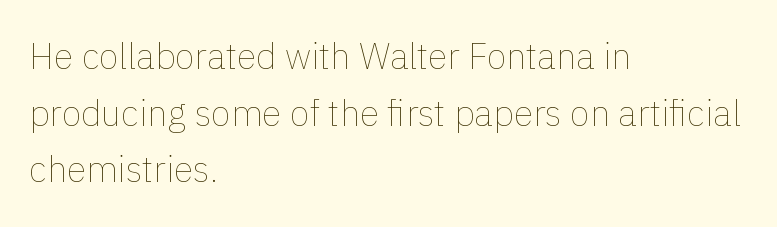
The characters are drawn with everyday or finer stroke widths. In terms of letterspacing, this is plain default setting. Nobody drew a line under any word here. This sample keeps an unexceptional amount of space between lines. Style check: upright.
